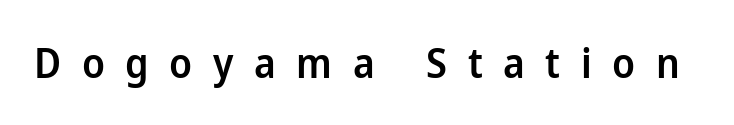
Q: Is the text bold? A: Semi-bold.
Q: Is the text italic (slanted)? A: No, it is upright.
Q: Is the typeface a serif or a sans-serif typeface? A: Sans-serif.
Q: Is the text underlined? A: No.
Q: Is the spacing between letters normal or unusually wide? A: Unusually wide.
Q: Width (condensed, normal, or wide)? A: Normal.
Q: Stroke contrast? A: Low.
Q: x-height? A: Medium.
Q: Monospaced? A: No.
